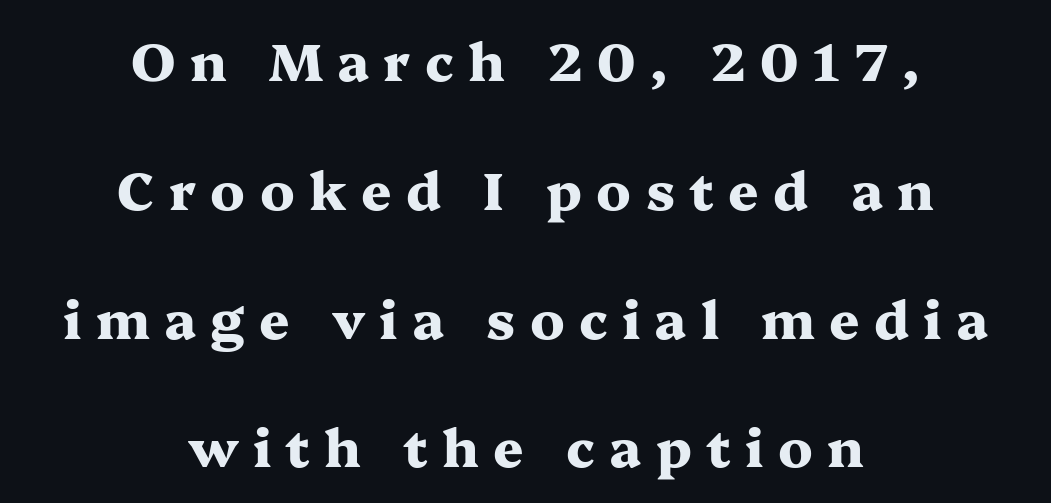
The image shows 53 px heavy, wide serif type, upright; set centered, loose line spacing (2.43x), unusually wide letter spacing (+0.27 em), not underlined; medium stroke contrast and a medium x-height.
